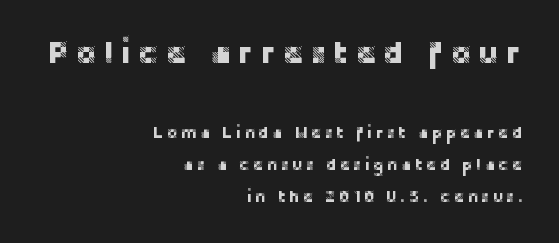
Where is the straight margin? On the right. No word sits above an underline. Visually, the top section dominates because its glyphs are scaled up. The passage shown stacks its lines with a broad gap. Vertical strokes here are truly vertical.
